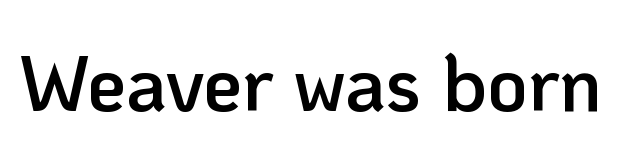
Q: Is the text bold? A: Semi-bold.
Q: Is the text italic (slanted)? A: No, it is upright.
Q: Is the typeface a serif or a sans-serif typeface? A: Sans-serif.
Q: Is the text underlined? A: No.
Q: Is the spacing between letters normal or unusually wide? A: Normal.
Q: Width (condensed, normal, or wide)? A: Normal.
Q: Stroke contrast? A: Low.
Q: x-height? A: Medium.
Q: Monospaced? A: No.
